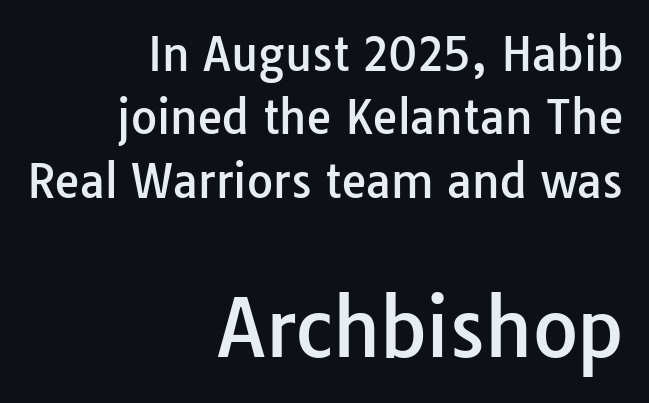
The paragraph shown leans on its right margin. Font category for this specimen: sans-serif. Lines of text with bare space underneath. Look at the tracking — it's just the regular setting, nothing added. Varying glyph widths throughout — classic text-font behaviour. The letters stand upright; this is a roman face.
